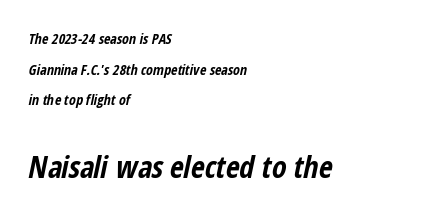
{"italic": "yes", "lean": "right", "slant_degrees": 12, "bold": "yes", "weight": "bold", "width": "condensed", "stroke_contrast": "low", "x_height": "medium", "monospaced": "no", "underline": "no", "align": "left", "line_spacing": "loose", "line_spacing_ratio": 2.19, "letter_spacing": "normal", "letter_spacing_em": 0.0, "larger_block": "second", "size_ratio": 2.14, "glyph_px": 30}
